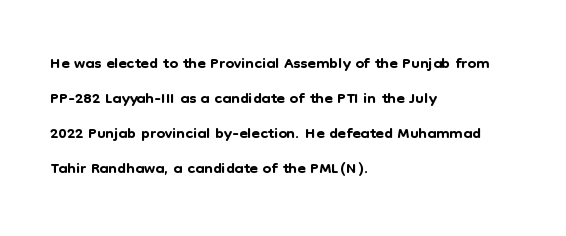
Style check: upright. The designer left line spacing at the default. Casual observation: everything's shoved over to the left. Tracking here is standard; glyphs follow each other at the usual distance. The foot of each line stays bare and open.
